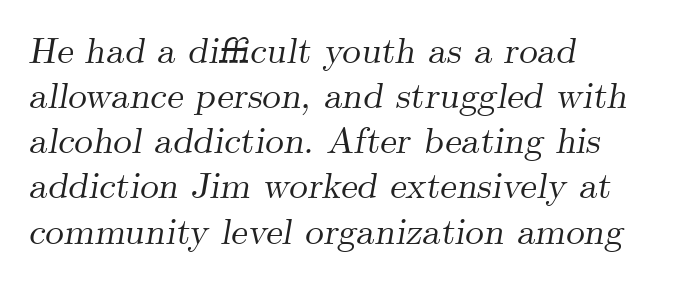
{"serif": "yes", "italic": "yes", "lean": "right", "slant_degrees": 9, "width": "normal", "stroke_contrast": "medium", "x_height": "small", "monospaced": "no", "underline": "no", "align": "left", "line_spacing_ratio": 1.22, "letter_spacing": "normal", "letter_spacing_em": 0.0, "glyph_px": 37}
